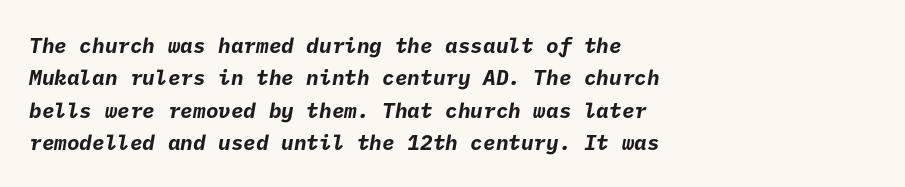
The passage shown stacks its lines at a standard gap. The line texture is even and compact thanks to regular tracking. The lines are quadded left. In terms of weight, the rendering is a true, heavy bold. The foot of each line stays bare and open.
